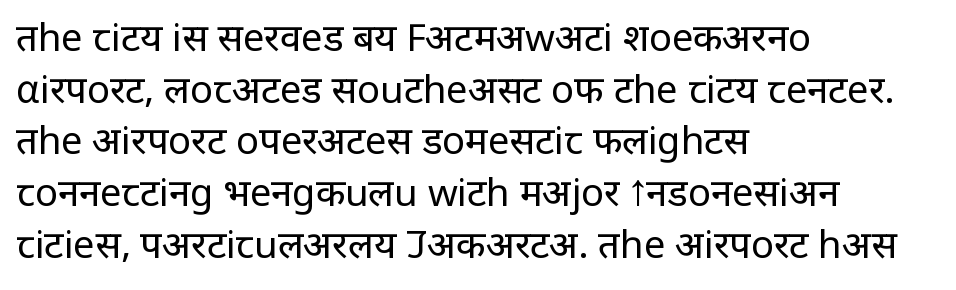
The image shows 38 px regular-weight sans-serif type, upright; set left-aligned, normal line spacing (1.36x), normal letter spacing, not underlined; low stroke contrast and a large x-height.
